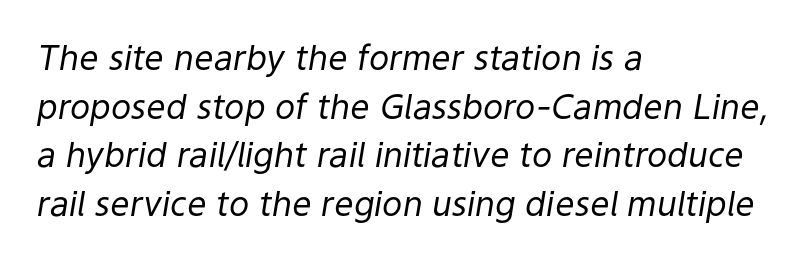
The image shows 34 px regular-weight type, italic (leaning right); set left-aligned, normal line spacing (1.43x), normal letter spacing, not underlined; low stroke contrast and a medium x-height.
